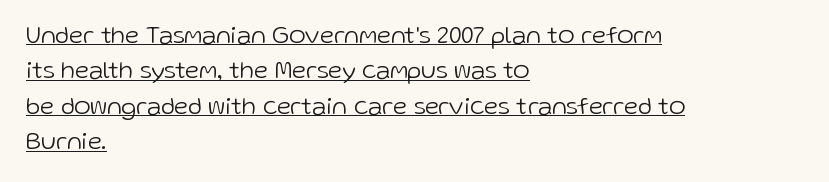
{"italic": "no", "bold": "no", "underline": "yes", "align": "left", "line_spacing": "normal", "line_spacing_ratio": 1.42, "letter_spacing": "normal", "letter_spacing_em": 0.0, "glyph_px": 25}
